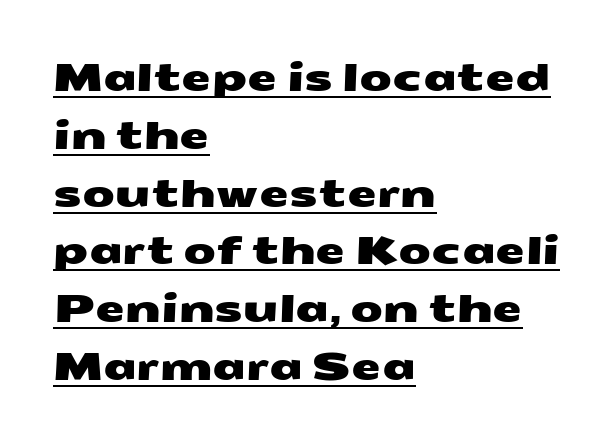
Horizontal alignment here is leftward, the default for most running prose. Interline gaps are of average width in this sample. Does the type have serifs? No, each stem ends abruptly. The tracking reads as untouched default to a designer's eye. The passage shown is underscored from start to finish. This sample has the flowing, uneven cadence of proportional lettering.
